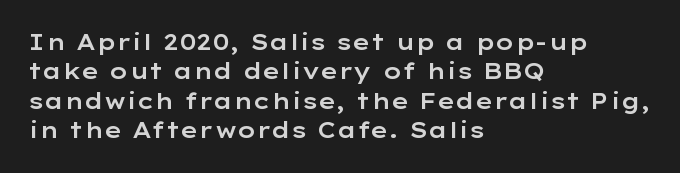
Q: Is the text italic (slanted)? A: No, it is upright.
Q: Is the text underlined? A: No.
Q: How is the paragraph aligned? A: Left-aligned.
Q: Is the spacing between letters normal or unusually wide? A: Normal.
Q: Is the spacing between lines tight, normal or loose? A: Normal.
